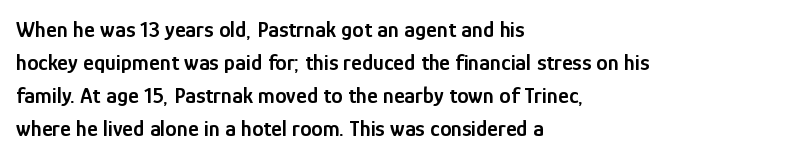
Q: Is the text bold? A: Semi-bold.
Q: Is the text italic (slanted)? A: No, it is upright.
Q: Is the text underlined? A: No.
Q: How is the paragraph aligned? A: Left-aligned.
Q: Is the spacing between letters normal or unusually wide? A: Normal.
Q: Is the spacing between lines tight, normal or loose? A: Normal.
